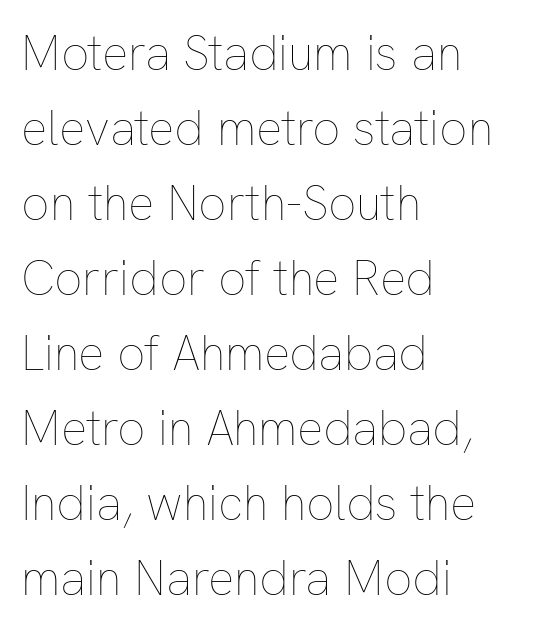
Q: Is the text bold? A: No.
Q: Is the text italic (slanted)? A: No, it is upright.
Q: Is the text underlined? A: No.
Q: How is the paragraph aligned? A: Left-aligned.
Q: Is the spacing between letters normal or unusually wide? A: Normal.
Q: Is the spacing between lines tight, normal or loose? A: Normal.
Q: Width (condensed, normal, or wide)? A: Normal.
Q: Stroke contrast? A: Low.
Q: x-height? A: Medium.
Q: Monospaced? A: No.
